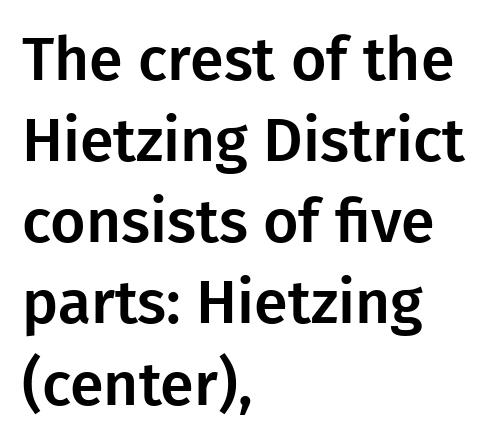
Standard letterfit; no display-style spreading of the glyphs. Nobody drew a line under any word here. The letters carry no serifs — their stems end cleanly without finishing strokes. Notice how descenders clear the ascenders below comfortably — that's standard leading. Posture: upright roman.
